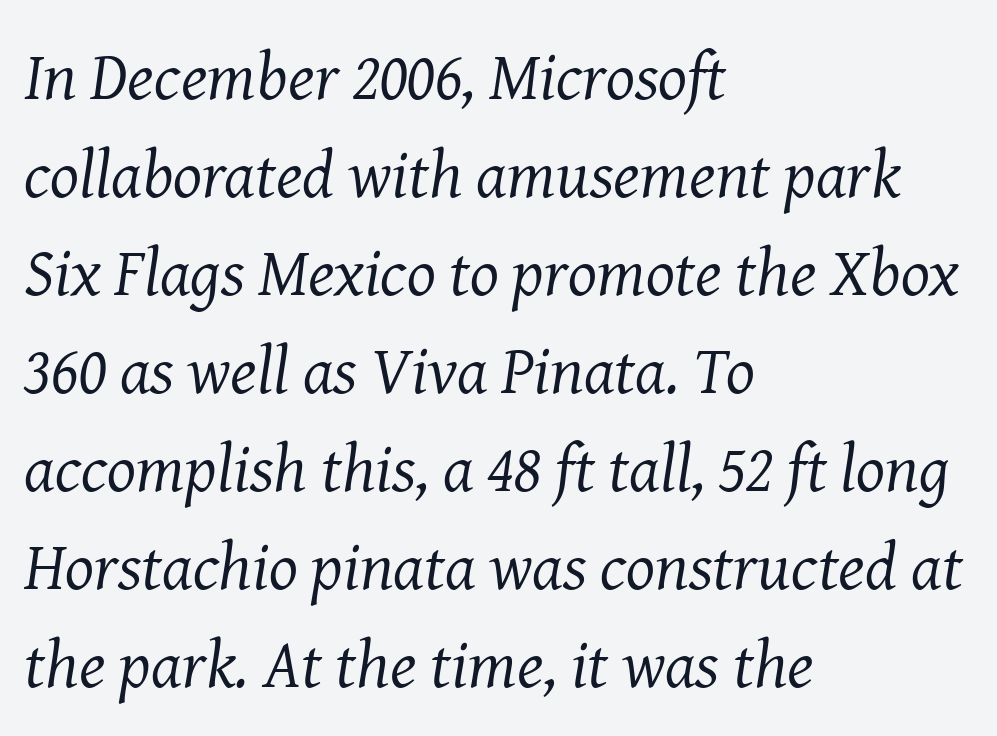
{"serif": "yes", "italic": "yes", "lean": "right", "slant_degrees": 8, "bold": "no", "weight": "regular", "width": "normal", "stroke_contrast": "medium", "x_height": "medium", "monospaced": "no", "underline": "no", "align": "left", "line_spacing": "normal", "line_spacing_ratio": 1.44, "letter_spacing": "normal", "letter_spacing_em": 0.0, "glyph_px": 68}
